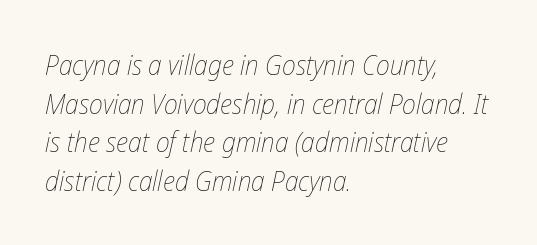
Q: Is the text bold? A: No.
Q: Is the text italic (slanted)? A: Yes, it leans right by about 12 degrees.
Q: Is the text underlined? A: No.
Q: How is the paragraph aligned? A: Left-aligned.
Q: Is the spacing between letters normal or unusually wide? A: Normal.
Q: Is the spacing between lines tight, normal or loose? A: Normal.
Q: Width (condensed, normal, or wide)? A: Condensed.
Q: Stroke contrast? A: Low.
Q: x-height? A: Medium.
Q: Monospaced? A: No.
